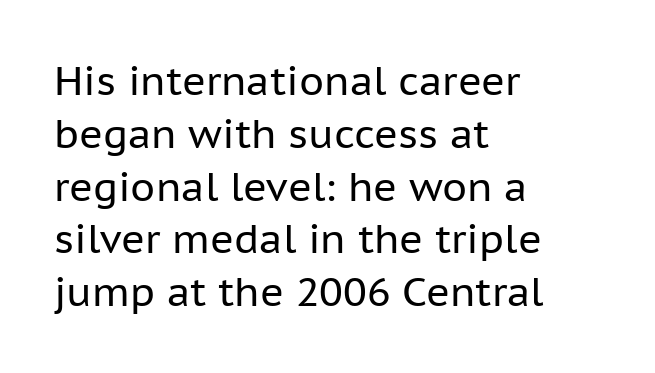
Q: Is the text bold? A: No.
Q: Is the text italic (slanted)? A: No, it is upright.
Q: Is the typeface a serif or a sans-serif typeface? A: Sans-serif.
Q: Is the text underlined? A: No.
Q: How is the paragraph aligned? A: Left-aligned.
Q: Is the spacing between letters normal or unusually wide? A: Normal.
Q: Is the spacing between lines tight, normal or loose? A: Normal.
Q: Width (condensed, normal, or wide)? A: Normal.
Q: Stroke contrast? A: Low.
Q: x-height? A: Medium.
Q: Monospaced? A: No.
